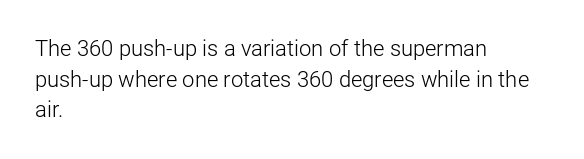
The image shows 22 px text type, upright; set left-aligned, normal line spacing (1.39x), normal letter spacing, not underlined.
